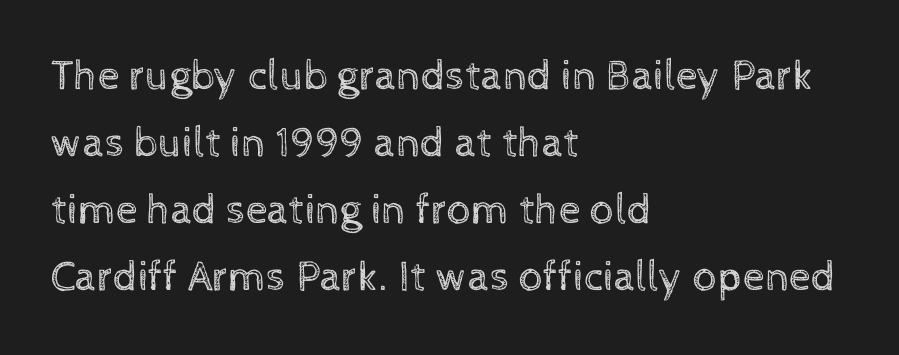
Q: Is the text bold? A: No.
Q: Is the text italic (slanted)? A: No, it is upright.
Q: Is the text underlined? A: No.
Q: How is the paragraph aligned? A: Left-aligned.
Q: Is the spacing between letters normal or unusually wide? A: Normal.
Q: Is the spacing between lines tight, normal or loose? A: Normal.
Q: Width (condensed, normal, or wide)? A: Normal.
Q: x-height? A: Medium.
Q: Monospaced? A: No.
